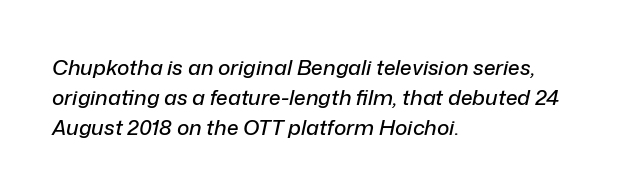
Q: Is the text italic (slanted)? A: Yes, it leans right by about 12 degrees.
Q: Is the text underlined? A: No.
Q: How is the paragraph aligned? A: Left-aligned.
Q: Is the spacing between letters normal or unusually wide? A: Normal.
Q: Is the spacing between lines tight, normal or loose? A: Normal.
